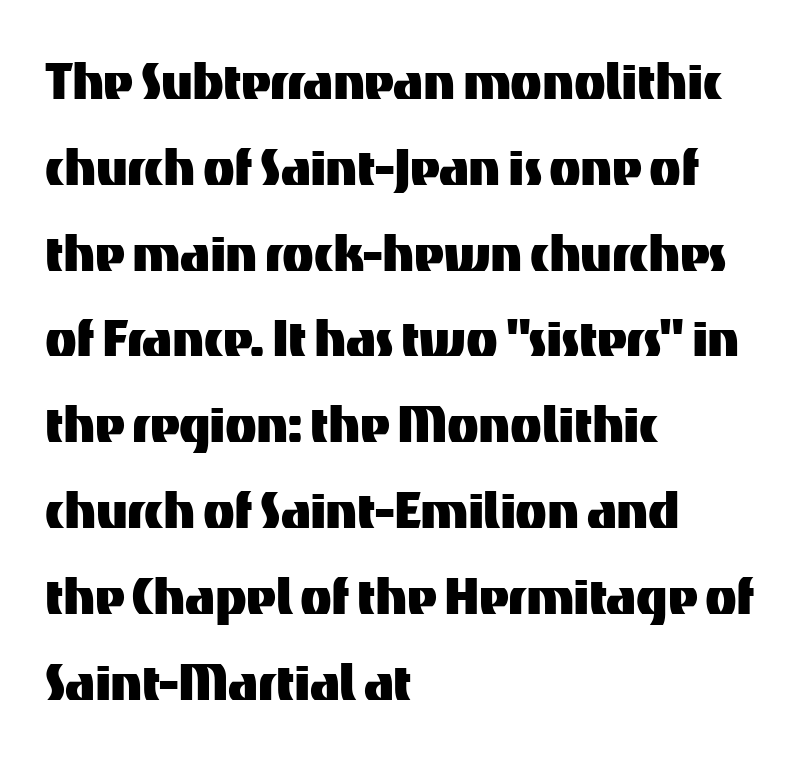
The image shows 65 px sans-serif type, upright; set left-aligned, normal line spacing (1.32x), normal letter spacing, not underlined; medium stroke contrast and a medium x-height.
